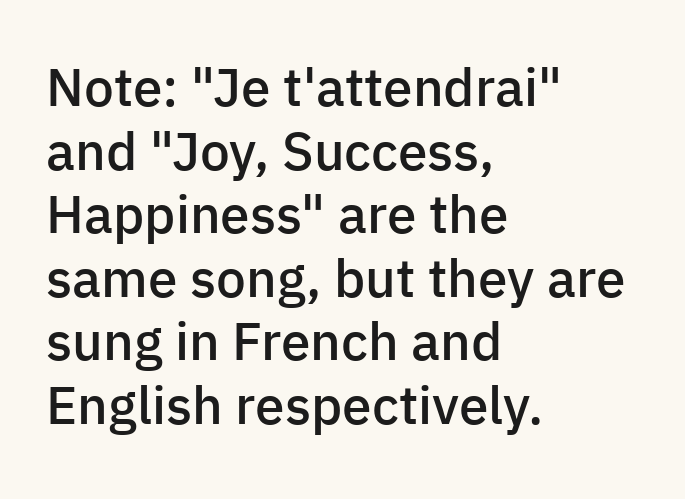
{"serif": "no", "italic": "no", "bold": "semi", "weight": "semibold", "width": "normal", "stroke_contrast": "low", "x_height": "medium", "monospaced": "no", "underline": "no", "align": "left", "line_spacing_ratio": 1.2, "letter_spacing": "normal", "letter_spacing_em": 0.0, "glyph_px": 53}
